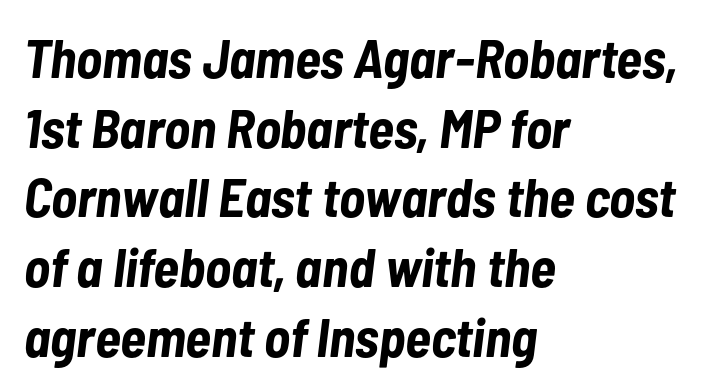
The image shows 54 px bold, condensed type, italic (leaning right); set left-aligned, normal line spacing (1.29x), normal letter spacing, not underlined; low stroke contrast and a medium x-height.
